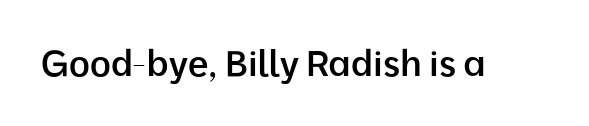
Decoration check: the copy has no underline. Posture: straight, roman, zero tilt. The passage shown is semibold, sitting just below true bold. Compared with typical body copy, the letter spacing here is the same. The face used here is proportionally spaced, like ordinary book or web type.
